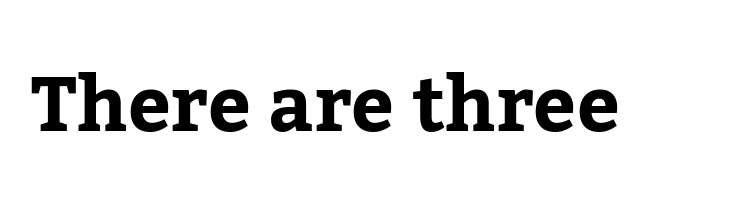
Q: Is the text bold? A: Yes.
Q: Is the text italic (slanted)? A: No, it is upright.
Q: Is the typeface a serif or a sans-serif typeface? A: Serif.
Q: Is the text underlined? A: No.
Q: Is the spacing between letters normal or unusually wide? A: Normal.
Q: Width (condensed, normal, or wide)? A: Normal.
Q: Stroke contrast? A: Low.
Q: x-height? A: Medium.
Q: Monospaced? A: No.
